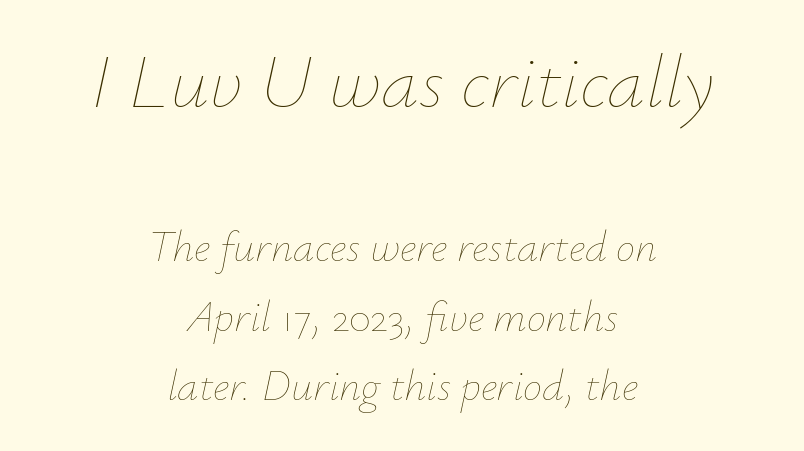
The upper block of text is set noticeably larger than the block beneath it. If you drew a line through each stem, it would be angled. Visually the block forms a symmetrical silhouette, jagged on both flanks. Each new line begins a customary step beneath the previous one. The letters advance in unequal steps, a hallmark of proportional type.
